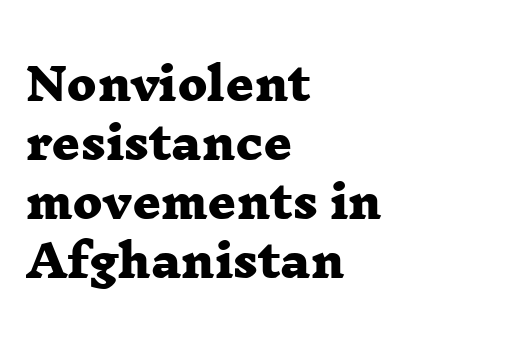
Do the characters align in a grid? No, the font is proportional. Baseline-to-baseline distance is the conventional proportion of letter height. The glyphs are unaccompanied by any horizontal stroke below them. Letter spacing: default.
